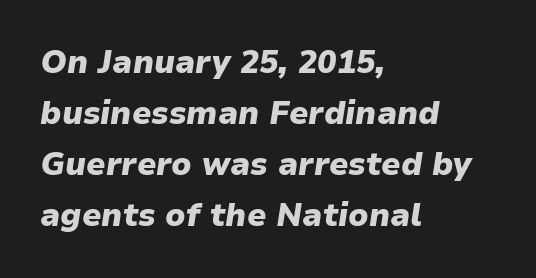
The strokes are fattened all the way to bold. Posture: slanted. Descenders are the only things crossing below the line. Line spacing here is normal. This sample has the flowing, uneven cadence of proportional lettering. Caption: standard tracking, unaltered.
